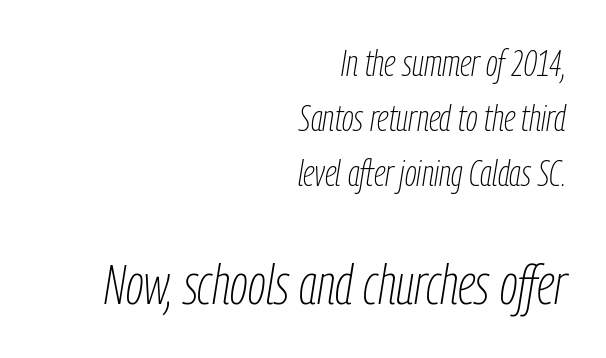
The image shows 56 px thin, condensed type, italic (leaning right); set right-aligned, normal line spacing (1.48x), normal letter spacing, not underlined; the second (bottom) block is 1.51x larger; low stroke contrast and a medium x-height.
